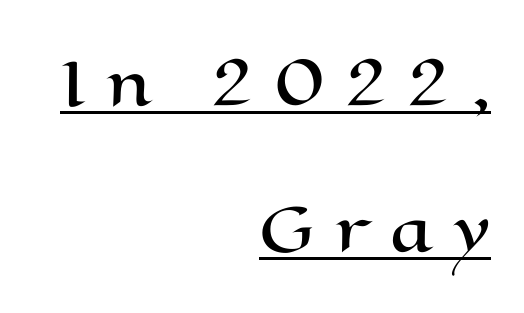
Q: Is the text italic (slanted)? A: No, it is upright.
Q: Is the text underlined? A: Yes.
Q: How is the paragraph aligned? A: Right-aligned.
Q: Is the spacing between letters normal or unusually wide? A: Unusually wide.
Q: Is the spacing between lines tight, normal or loose? A: Loose.
Q: Width (condensed, normal, or wide)? A: Wide.
Q: Stroke contrast? A: High.
Q: x-height? A: Medium.
Q: Monospaced? A: No.
